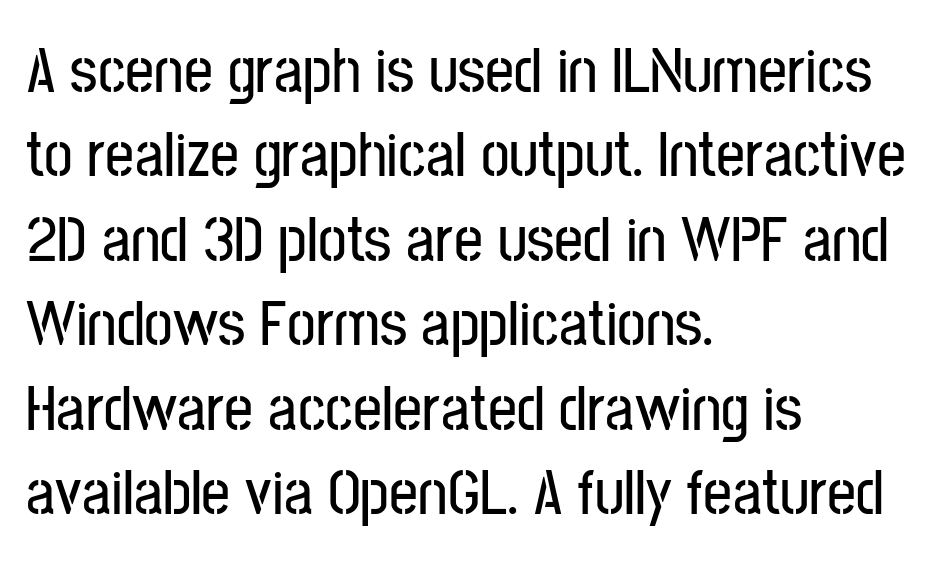
{"serif": "no", "italic": "no", "width": "condensed", "stroke_contrast": "low", "x_height": "medium", "monospaced": "no", "underline": "no", "align": "left", "line_spacing": "normal", "line_spacing_ratio": 1.32, "letter_spacing": "normal", "letter_spacing_em": 0.0, "glyph_px": 64}
